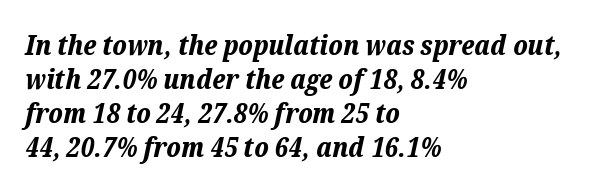
Is this a fixed-width face? No — the glyphs have proportional, varying widths. These words are printed bold, with thick strokes throughout. Is the type slanted? Yes — the strokes lean at a clear angle. The letterforms sit shoulder to shoulder at normal distance. The paragraph has a hard left edge and a soft right edge.
